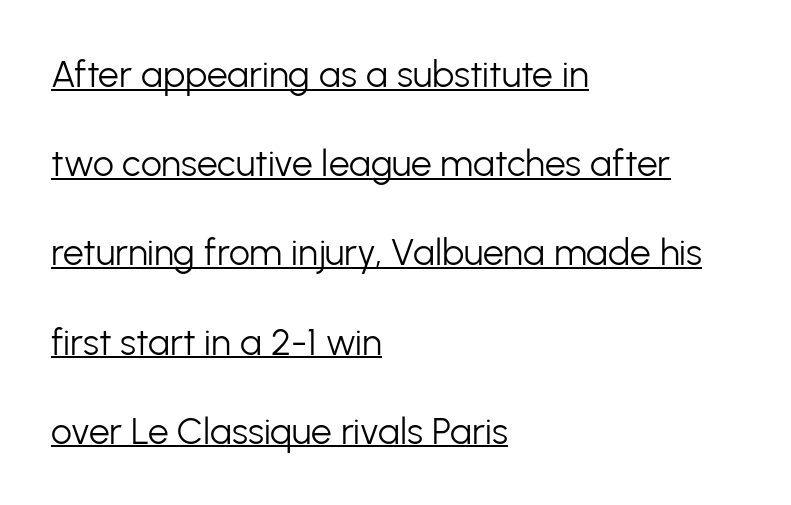
Q: Is the text bold? A: No.
Q: Is the text italic (slanted)? A: No, it is upright.
Q: Is the typeface a serif or a sans-serif typeface? A: Sans-serif.
Q: Is the text underlined? A: Yes.
Q: How is the paragraph aligned? A: Left-aligned.
Q: Is the spacing between letters normal or unusually wide? A: Normal.
Q: Is the spacing between lines tight, normal or loose? A: Loose.
Q: Width (condensed, normal, or wide)? A: Normal.
Q: Stroke contrast? A: Low.
Q: x-height? A: Medium.
Q: Monospaced? A: No.
